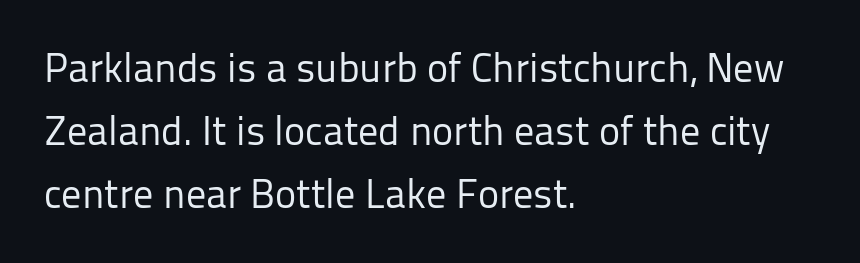
{"serif": "no", "italic": "no", "bold": "no", "weight": "regular", "width": "normal", "stroke_contrast": "low", "x_height": "medium", "monospaced": "no", "underline": "no", "align": "left", "line_spacing": "normal", "line_spacing_ratio": 1.58, "letter_spacing": "normal", "letter_spacing_em": 0.0, "glyph_px": 40}
